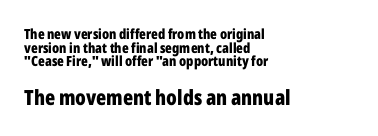
Q: Is the text bold? A: Yes.
Q: Is the text italic (slanted)? A: No, it is upright.
Q: Is the text underlined? A: No.
Q: How is the paragraph aligned? A: Left-aligned.
Q: Is the spacing between letters normal or unusually wide? A: Normal.
Q: Is the spacing between lines tight, normal or loose? A: Tight.
Q: Which block of text is set in a larger size, the first (top) or the second (bottom)? A: The second (bottom) one.
